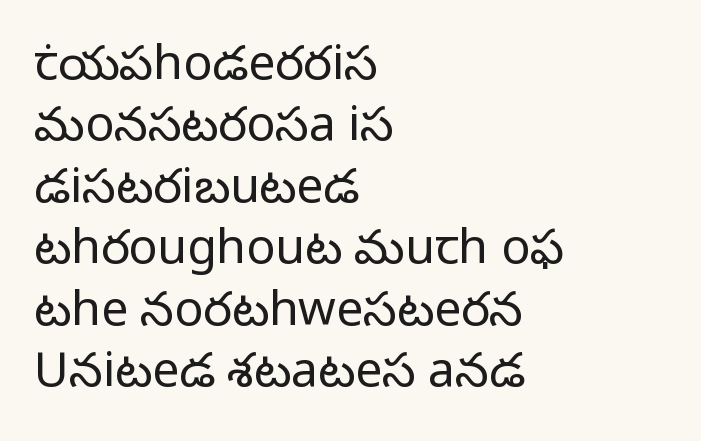
{"serif": "no", "italic": "no", "bold": "no", "weight": "light", "width": "normal", "stroke_contrast": "low", "x_height": "medium", "monospaced": "no", "underline": "no", "align": "left", "line_spacing": "normal", "line_spacing_ratio": 1.28, "letter_spacing": "normal", "letter_spacing_em": 0.0, "glyph_px": 48}
